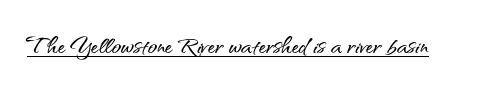
The image shows 31 px sans-serif type; set normal letter spacing, underlined; medium stroke contrast and a small x-height.
